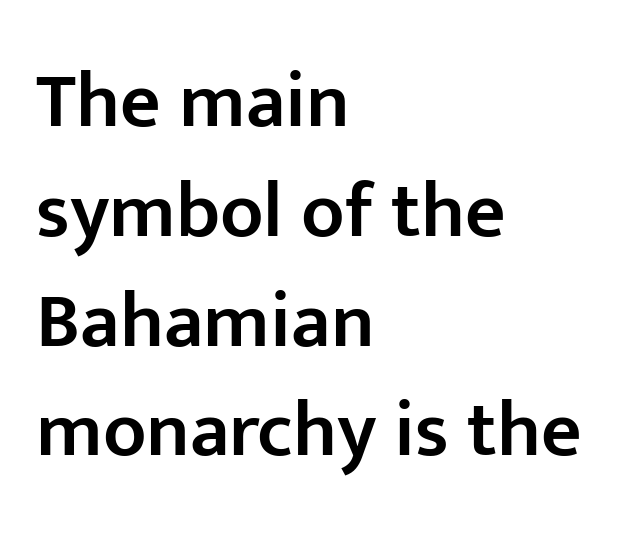
Weight: semibold (demi). Each line starts at the same left margin while the right side varies. The string is rendered with underlining switched off. The face used here is rendered with its standard letterfit. This sample has the flowing, uneven cadence of proportional lettering. The designer went with a sans here, leaving each stem footless.
